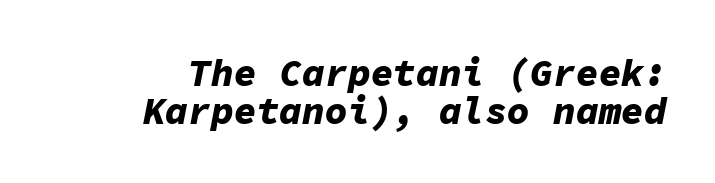
{"italic": "yes", "lean": "right", "slant_degrees": 11, "bold": "yes", "weight": "bold", "width": "normal", "stroke_contrast": "low", "x_height": "medium", "monospaced": "yes", "underline": "no", "align": "right", "line_spacing": "tight", "line_spacing_ratio": 1.0, "letter_spacing": "normal", "letter_spacing_em": 0.0, "glyph_px": 38}
